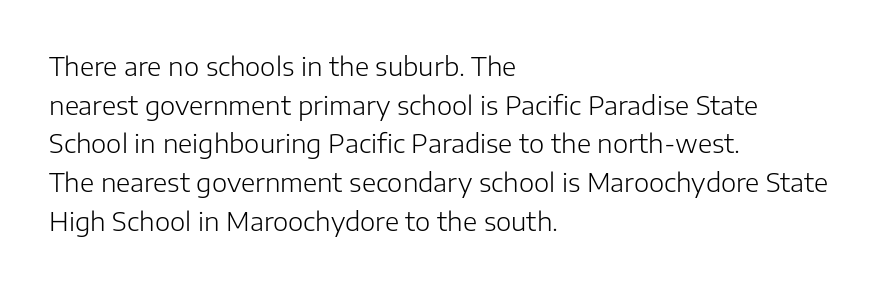
Q: Is the text bold? A: No.
Q: Is the text italic (slanted)? A: No, it is upright.
Q: Is the text underlined? A: No.
Q: How is the paragraph aligned? A: Left-aligned.
Q: Is the spacing between letters normal or unusually wide? A: Normal.
Q: Is the spacing between lines tight, normal or loose? A: Normal.
